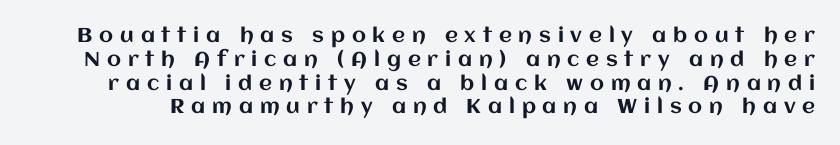
Q: Is the text italic (slanted)? A: No, it is upright.
Q: Is the text underlined? A: No.
Q: Is the spacing between letters normal or unusually wide? A: Unusually wide.
